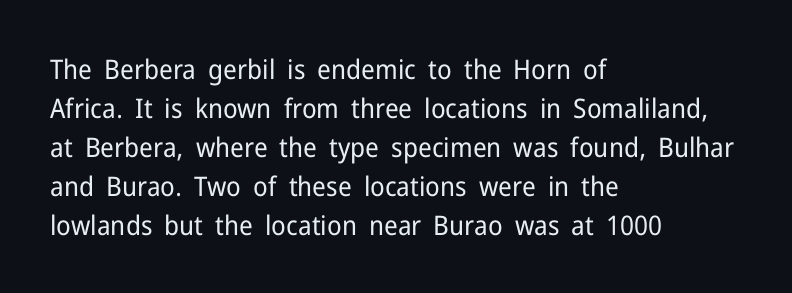
Nothing heavy about these letters — not bold at all. The block of text has a typical density, with ordinary space between rows. Posture: straight, roman, zero tilt. Quick note: underline off. The letterforms sit shoulder to shoulder at normal distance.
